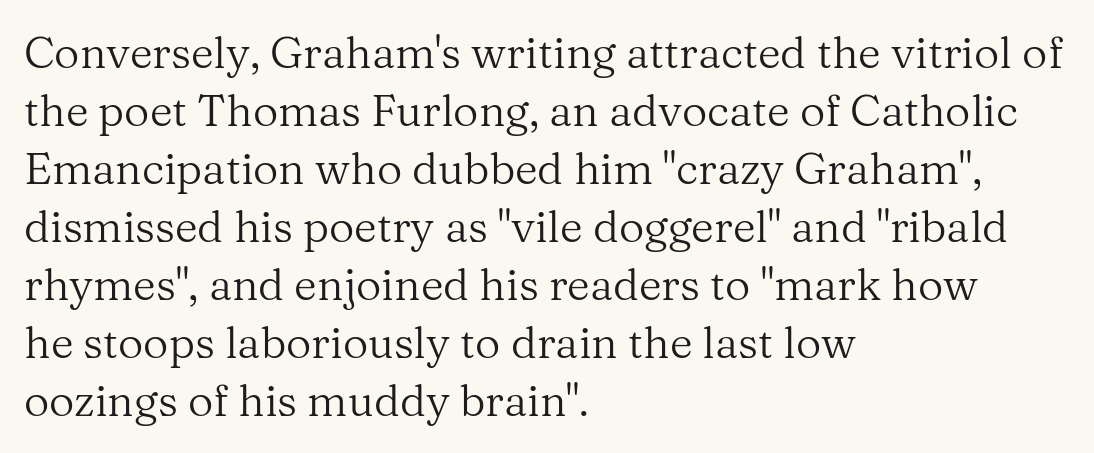
The face used here is seriffed, in the tradition of book romans. Students, observe: this is what conventionally led text looks like. Characters remain perfectly vertical along every line. Words float on clear page, feet unadorned.
